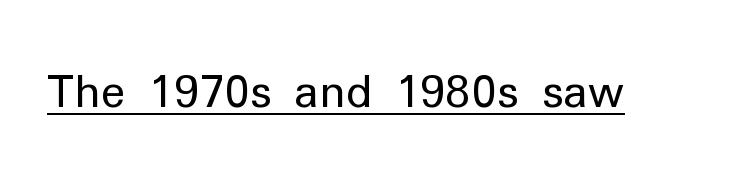
This rendering leaves character spacing at its baseline value. Posture: straight, roman, zero tilt. Somebody hit Ctrl+U on this one — the words are underlined. This sample has the flowing, uneven cadence of proportional lettering. The cut favours lightness, reaching ordinary text weight at its darkest. Examine the stroke ends and you'll find no serifs.
